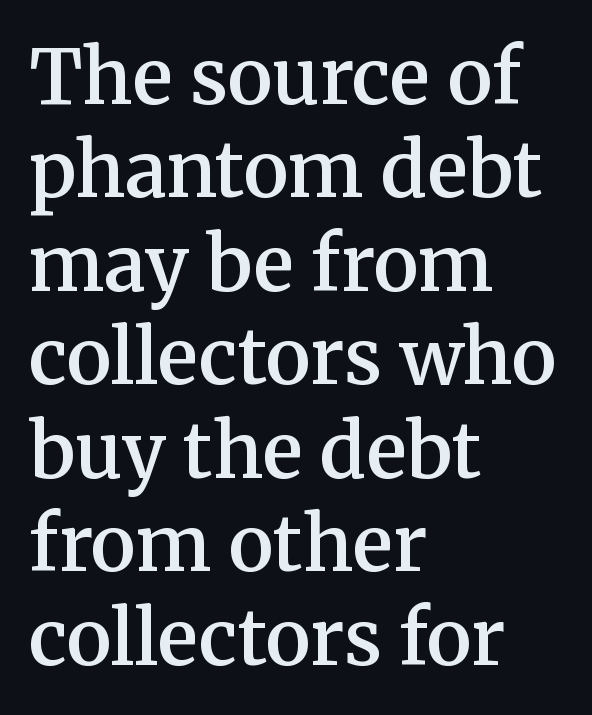
The baseline area is clear. Emphasis by weight is partial: semibold. The rendering uses natural spacing where letterforms have individual widths. Where is the straight margin? On the left. Letter spacing: default. A serif font was chosen for this passage.
